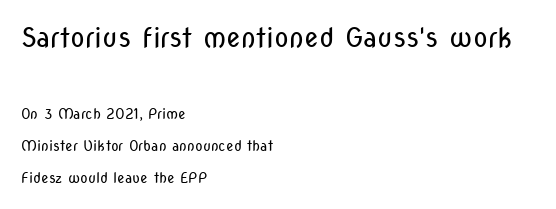
Stem width sits at or under what a default text font uses. Bigger letters appear in the top chunk; the bottom chunk is reduced. The typography opts for an upright posture over an oblique one. The lines are spread far apart with generous leading.
